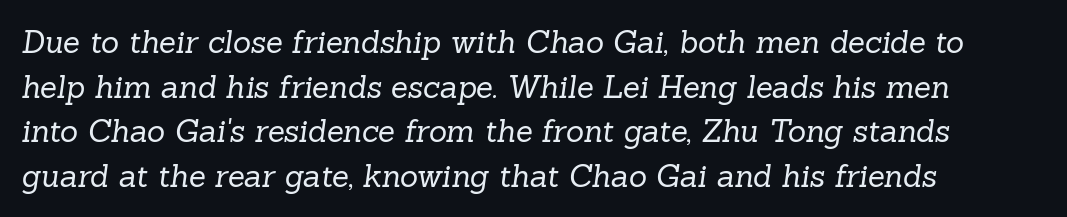
What stands out about the letter spacing? Nothing — it is the standard amount. The rows are spaced the way most documents space them. Unmarked baselines from the first word to the last. The rendering uses natural spacing where letterforms have individual widths. This is serif lettering, the kind often seen in printed books.
